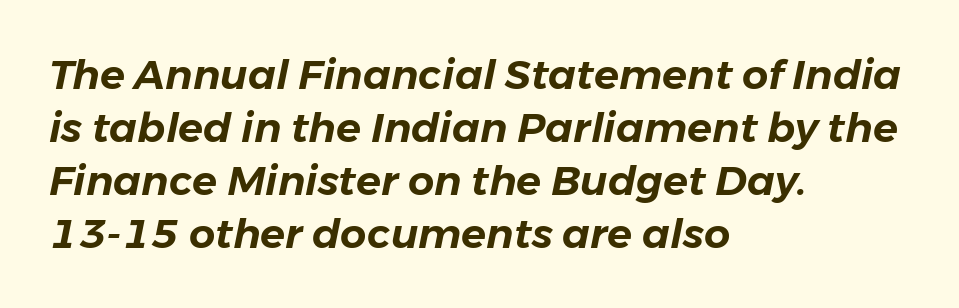
Notice how descenders clear the ascenders below comfortably — that's standard leading. Posture: slanted. The area under the type is left untouched. Characters follow at the spacing the type designer built in.
